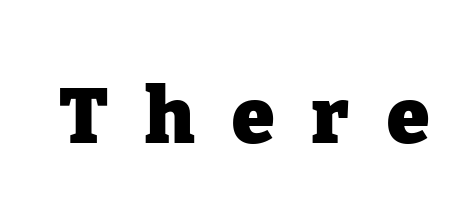
The image shows 77 px heavy serif type, upright; set unusually wide letter spacing (+0.48 em), not underlined; low stroke contrast and a medium x-height.
